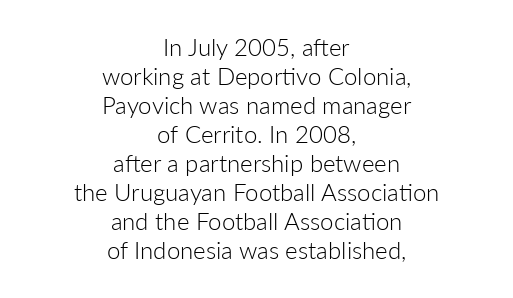
Centered paragraph, ragged on both sides. The gap between lines stays unmarked. The face used here is rendered with its standard letterfit. Italic: no, the glyphs are upright roman.
